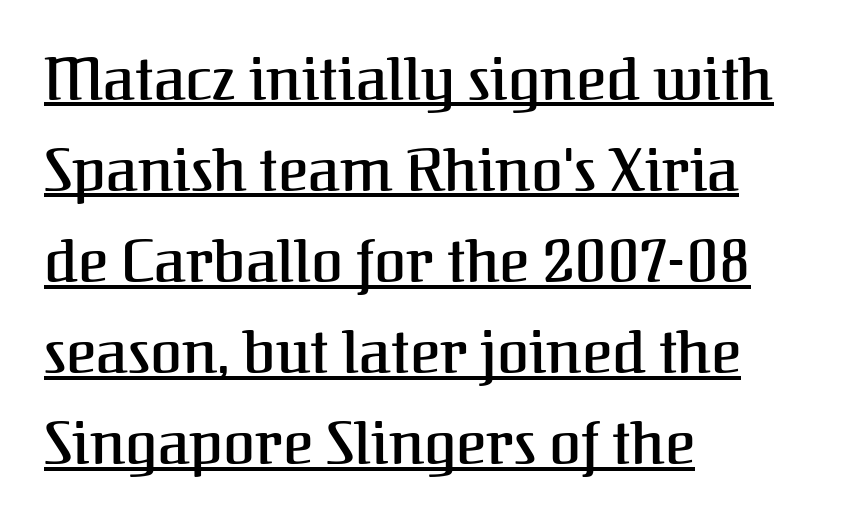
Q: Is the text italic (slanted)? A: No, it is upright.
Q: Is the typeface a serif or a sans-serif typeface? A: Serif.
Q: Is the text underlined? A: Yes.
Q: How is the paragraph aligned? A: Left-aligned.
Q: Is the spacing between letters normal or unusually wide? A: Normal.
Q: Is the spacing between lines tight, normal or loose? A: Normal.
Q: Width (condensed, normal, or wide)? A: Normal.
Q: Stroke contrast? A: Medium.
Q: x-height? A: Medium.
Q: Monospaced? A: No.
